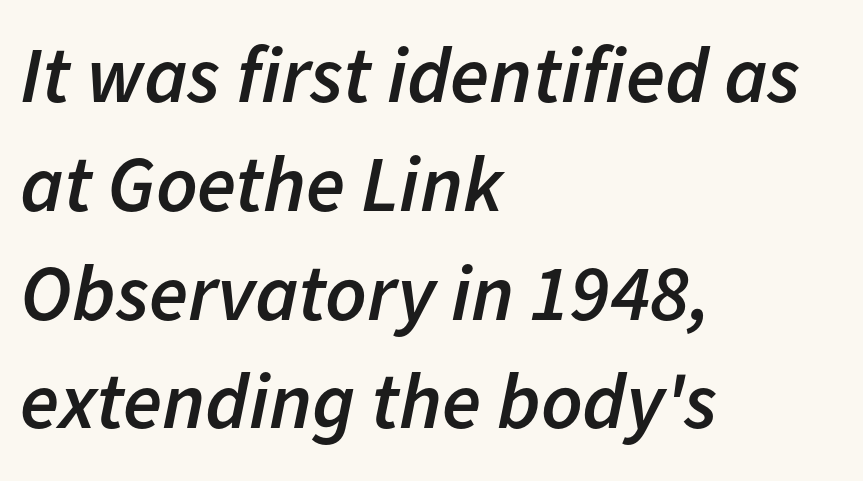
Q: Is the text bold? A: Semi-bold.
Q: Is the text italic (slanted)? A: Yes, it leans right by about 11 degrees.
Q: Is the text underlined? A: No.
Q: How is the paragraph aligned? A: Left-aligned.
Q: Is the spacing between letters normal or unusually wide? A: Normal.
Q: Is the spacing between lines tight, normal or loose? A: Normal.
Q: Width (condensed, normal, or wide)? A: Normal.
Q: Stroke contrast? A: Low.
Q: x-height? A: Medium.
Q: Monospaced? A: No.
